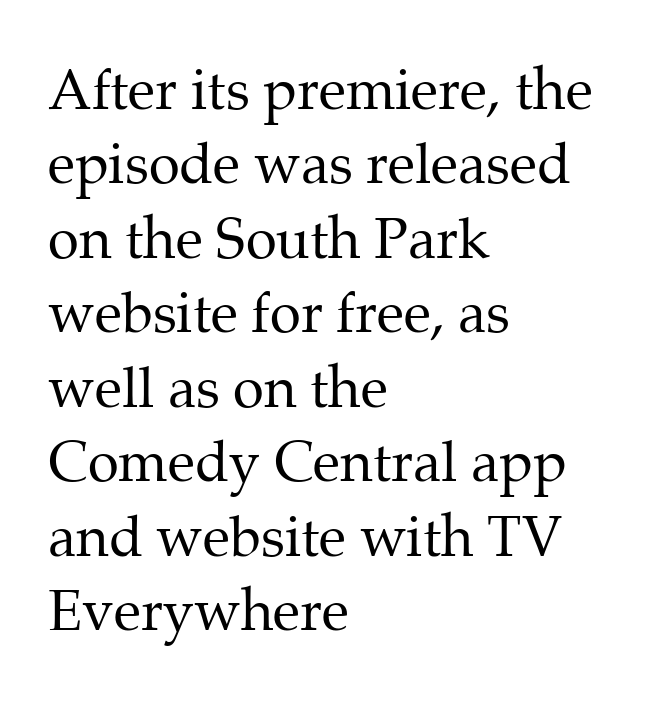
The image shows 56 px regular-weight serif type, upright; set left-aligned, normal line spacing (1.33x), normal letter spacing, not underlined; medium stroke contrast and a medium x-height.
